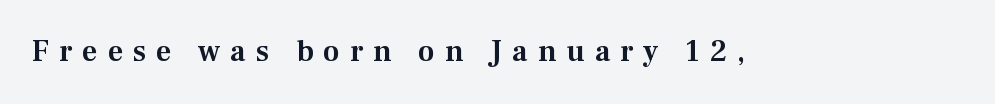
{"serif": "yes", "italic": "no", "width": "normal", "stroke_contrast": "medium", "x_height": "medium", "monospaced": "no", "underline": "no", "letter_spacing": "wide", "letter_spacing_em": 0.33, "glyph_px": 30}
